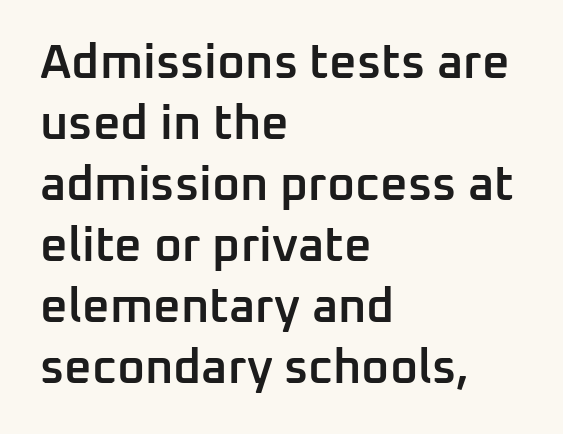
Does the type have serifs? No, each stem ends abruptly. The line-height multiplier appears to be the usual default. Each line starts at the same left margin while the right side varies. Does extra space separate the letters? No, they use regular spacing. A fair bit of extra ink — the face is semibold, not bold. A roman cut, with each character standing at attention.
